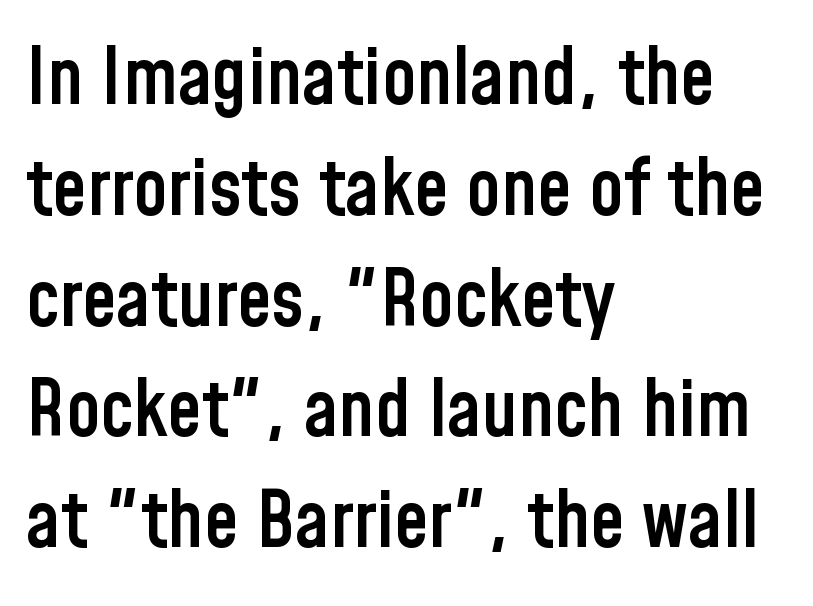
Q: Is the text bold? A: Semi-bold.
Q: Is the text italic (slanted)? A: No, it is upright.
Q: Is the typeface a serif or a sans-serif typeface? A: Sans-serif.
Q: Is the text underlined? A: No.
Q: How is the paragraph aligned? A: Left-aligned.
Q: Is the spacing between letters normal or unusually wide? A: Normal.
Q: Is the spacing between lines tight, normal or loose? A: Normal.
Q: Width (condensed, normal, or wide)? A: Condensed.
Q: Stroke contrast? A: Low.
Q: x-height? A: Medium.
Q: Monospaced? A: No.
